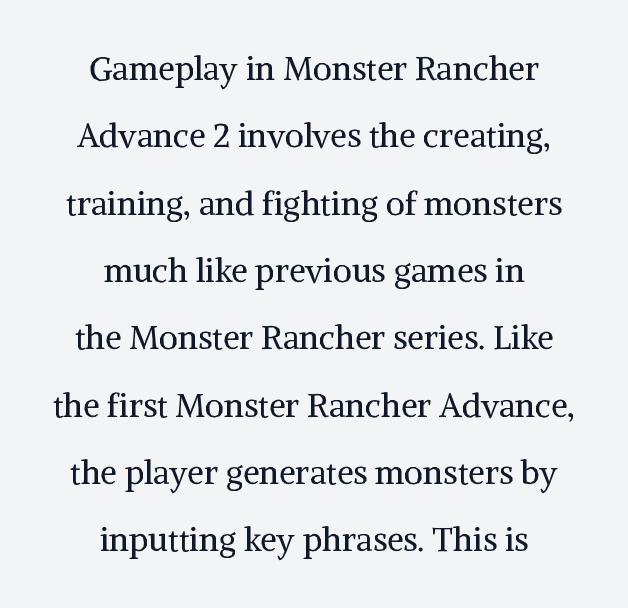
The foot of each line stays bare and open. If you folded the block vertically in half, each line would mirror itself in length. You can tell it's not italic because the verticals are truly vertical. Default kerning and tracking; the words read as compact shapes. Observe the serifs anchoring each vertical stroke in this sample.
